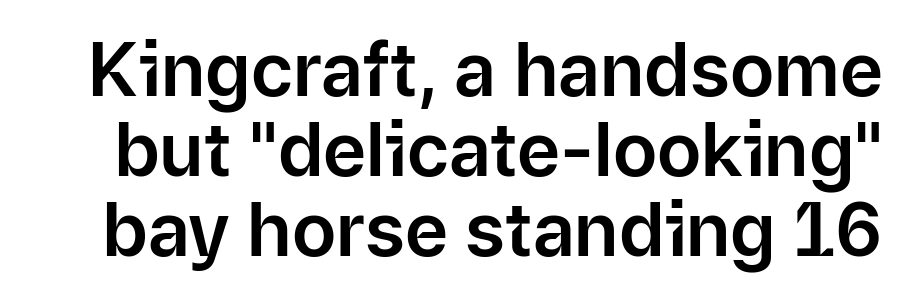
{"serif": "no", "italic": "no", "width": "normal", "stroke_contrast": "low", "x_height": "medium", "monospaced": "no", "underline": "no", "line_spacing": "tight", "line_spacing_ratio": 1.08, "letter_spacing": "normal", "letter_spacing_em": 0.0, "glyph_px": 74}
